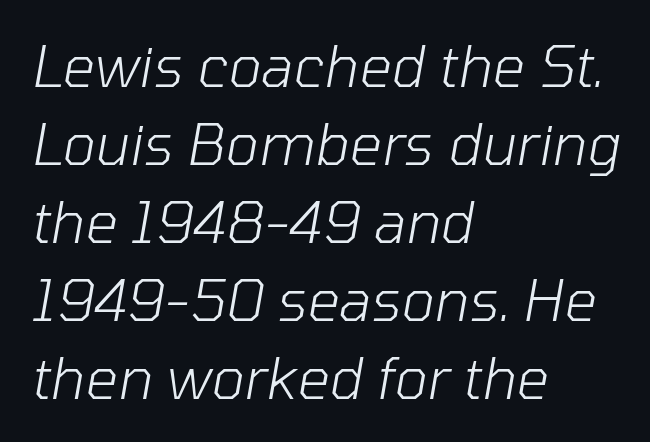
{"italic": "yes", "lean": "right", "slant_degrees": 10, "bold": "no", "weight": "light", "width": "normal", "stroke_contrast": "low", "x_height": "medium", "monospaced": "no", "underline": "no", "align": "left", "line_spacing": "normal", "line_spacing_ratio": 1.37, "letter_spacing": "normal", "letter_spacing_em": 0.0, "glyph_px": 57}
